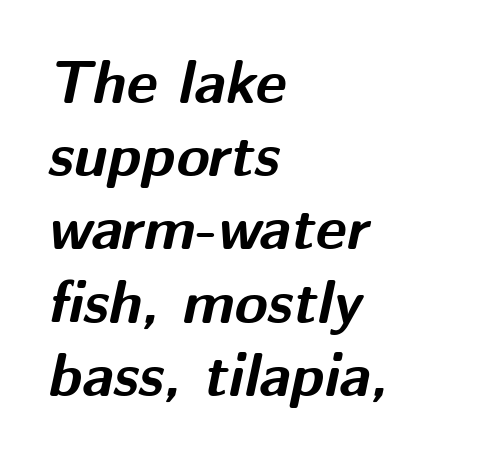
Q: Is the text bold? A: Yes.
Q: Is the text italic (slanted)? A: Yes, it leans right by about 12 degrees.
Q: Is the text underlined? A: No.
Q: How is the paragraph aligned? A: Left-aligned.
Q: Is the spacing between letters normal or unusually wide? A: Normal.
Q: Width (condensed, normal, or wide)? A: Normal.
Q: Stroke contrast? A: Medium.
Q: x-height? A: Medium.
Q: Monospaced? A: No.
